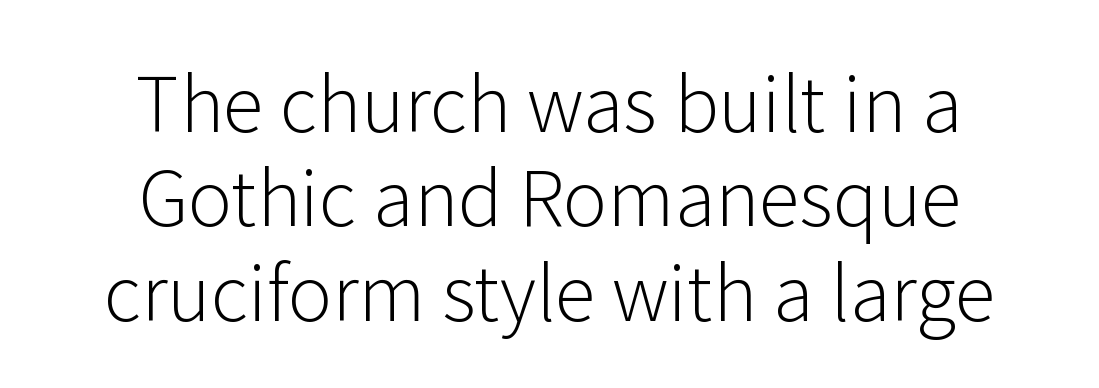
{"serif": "no", "italic": "no", "bold": "no", "weight": "light", "width": "normal", "stroke_contrast": "low", "x_height": "medium", "monospaced": "no", "underline": "no", "align": "center", "line_spacing": "normal", "line_spacing_ratio": 1.26, "letter_spacing": "normal", "letter_spacing_em": 0.0, "glyph_px": 75}
